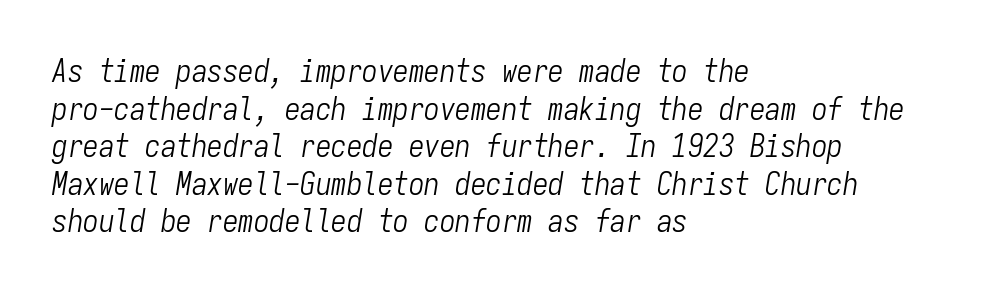
Q: Is the text bold? A: No.
Q: Is the text italic (slanted)? A: Yes, it leans right by about 9 degrees.
Q: Is the text underlined? A: No.
Q: How is the paragraph aligned? A: Left-aligned.
Q: Is the spacing between letters normal or unusually wide? A: Normal.
Q: Width (condensed, normal, or wide)? A: Condensed.
Q: Stroke contrast? A: Low.
Q: x-height? A: Medium.
Q: Monospaced? A: Yes.
